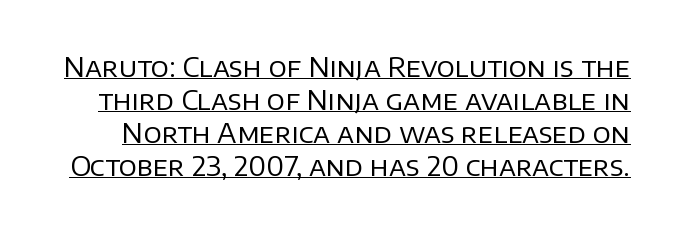
Q: Is the text bold? A: No.
Q: Is the text italic (slanted)? A: No, it is upright.
Q: Is the text underlined? A: Yes.
Q: Is the spacing between letters normal or unusually wide? A: Normal.
